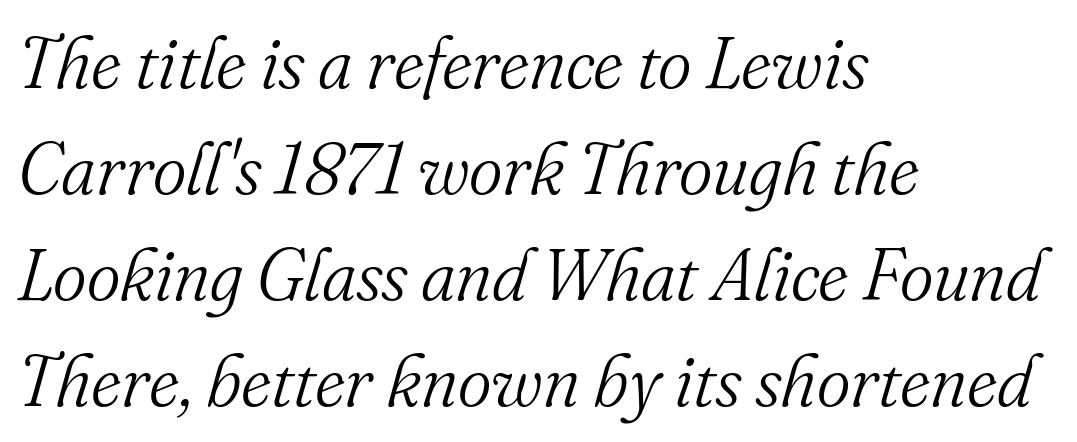
{"serif": "yes", "italic": "yes", "lean": "right", "slant_degrees": 16, "bold": "no", "weight": "light", "width": "normal", "stroke_contrast": "medium", "x_height": "small", "monospaced": "no", "underline": "no", "align": "left", "line_spacing": "normal", "line_spacing_ratio": 1.47, "letter_spacing": "normal", "letter_spacing_em": 0.0, "glyph_px": 72}
